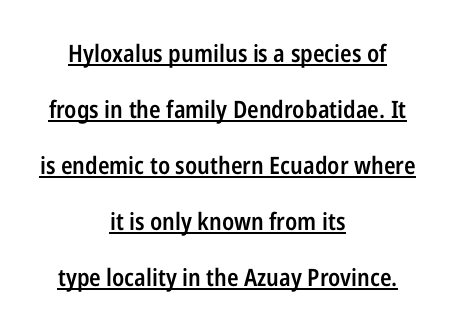
Q: Is the text bold? A: Semi-bold.
Q: Is the text italic (slanted)? A: No, it is upright.
Q: Is the text underlined? A: Yes.
Q: How is the paragraph aligned? A: Centered.
Q: Is the spacing between letters normal or unusually wide? A: Normal.
Q: Is the spacing between lines tight, normal or loose? A: Loose.
